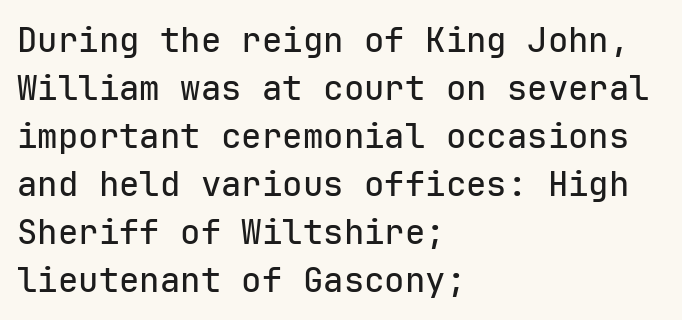
{"serif": "no", "italic": "no", "width": "normal", "stroke_contrast": "low", "x_height": "medium", "monospaced": "yes", "underline": "no", "align": "left", "line_spacing": "normal", "line_spacing_ratio": 1.41, "letter_spacing": "normal", "letter_spacing_em": 0.0, "glyph_px": 34}
